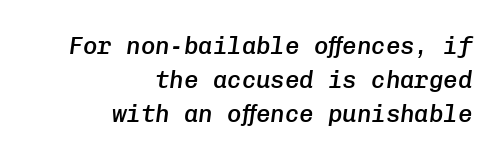
The image shows 24 px text type, italic (leaning right); set right-aligned, normal line spacing (1.41x), normal letter spacing, not underlined.
